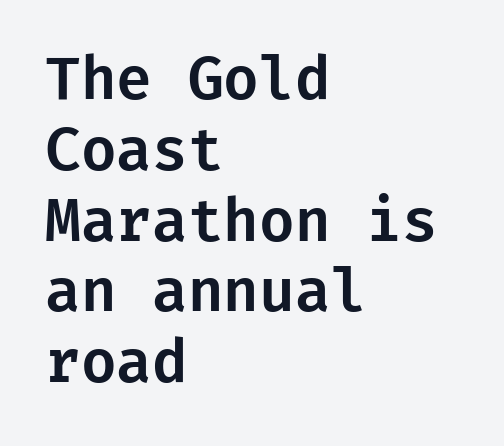
{"serif": "no", "italic": "no", "width": "normal", "stroke_contrast": "low", "x_height": "medium", "underline": "no", "align": "left", "line_spacing_ratio": 1.22, "letter_spacing": "normal", "letter_spacing_em": 0.0, "glyph_px": 58}
